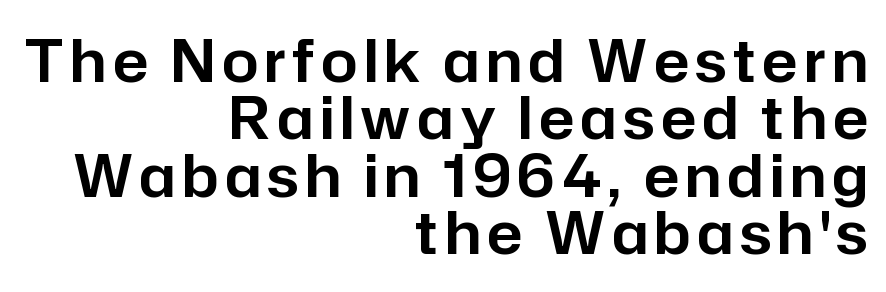
Q: Is the text italic (slanted)? A: No, it is upright.
Q: Is the typeface a serif or a sans-serif typeface? A: Sans-serif.
Q: Is the text underlined? A: No.
Q: How is the paragraph aligned? A: Right-aligned.
Q: Is the spacing between lines tight, normal or loose? A: Tight.
Q: Width (condensed, normal, or wide)? A: Normal.
Q: Stroke contrast? A: Low.
Q: x-height? A: Medium.
Q: Monospaced? A: No.
